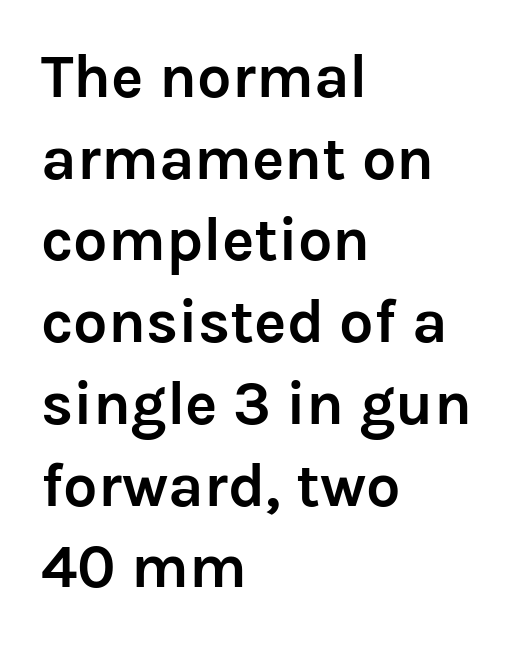
Q: Is the text bold? A: Yes.
Q: Is the text italic (slanted)? A: No, it is upright.
Q: Is the typeface a serif or a sans-serif typeface? A: Sans-serif.
Q: Is the text underlined? A: No.
Q: How is the paragraph aligned? A: Left-aligned.
Q: Is the spacing between letters normal or unusually wide? A: Normal.
Q: Is the spacing between lines tight, normal or loose? A: Normal.
Q: Width (condensed, normal, or wide)? A: Normal.
Q: Stroke contrast? A: Low.
Q: x-height? A: Medium.
Q: Monospaced? A: No.
